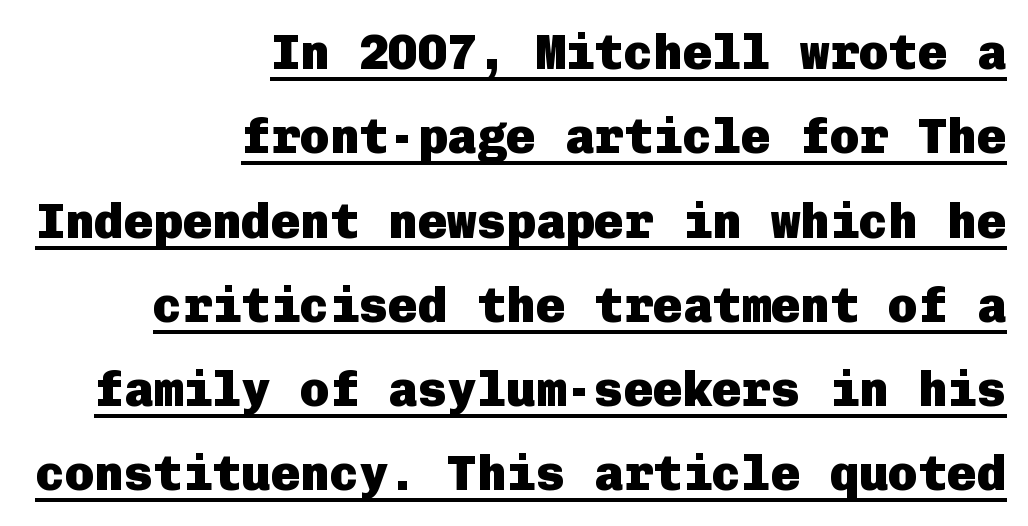
Default kerning and tracking; the words read as compact shapes. Alignment: flush right. Students, this is bold: see how much ink each stroke carries. Every word sits above its own underline.
